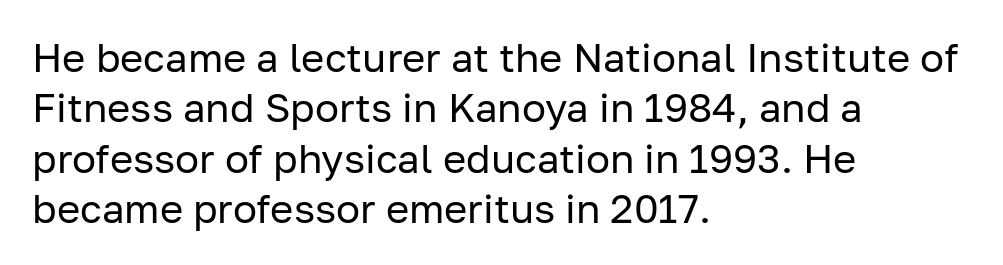
The image shows 40 px regular-weight sans-serif type, upright; set left-aligned, normal line spacing (1.26x), normal letter spacing, not underlined; low stroke contrast and a medium x-height.
